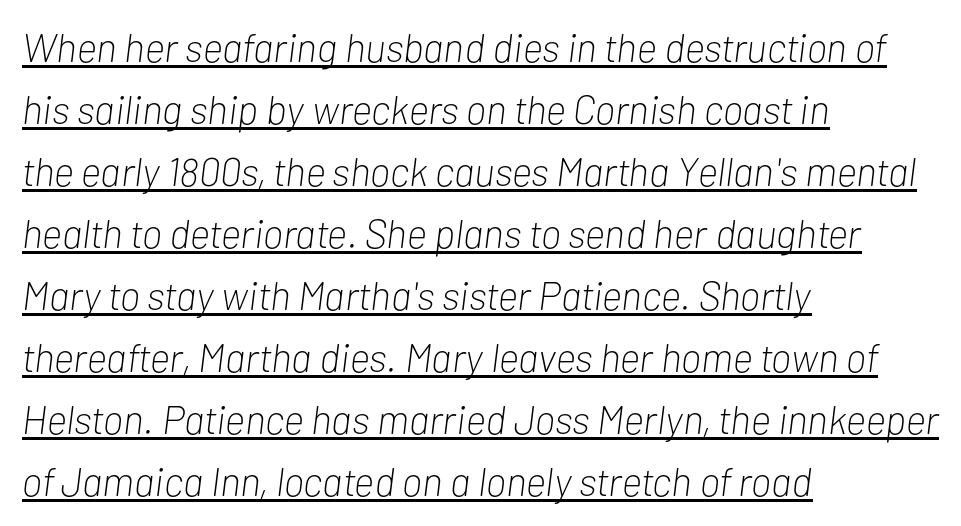
{"italic": "yes", "lean": "right", "slant_degrees": 7, "bold": "no", "weight": "light", "width": "condensed", "stroke_contrast": "low", "x_height": "medium", "monospaced": "no", "underline": "yes", "align": "left", "line_spacing": "normal", "line_spacing_ratio": 1.55, "letter_spacing": "normal", "letter_spacing_em": 0.0, "glyph_px": 40}
